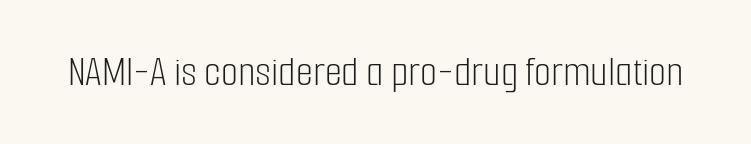
The image shows 44 px light, condensed sans-serif type, upright; set normal letter spacing, not underlined; low stroke contrast and a medium x-height.
